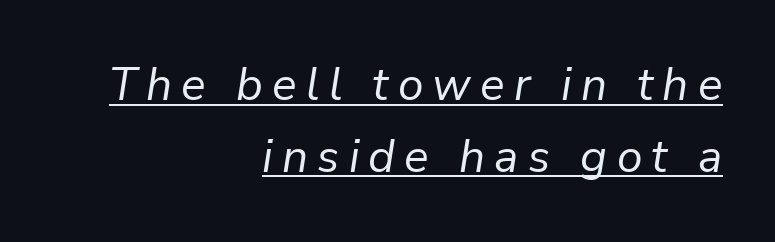
{"italic": "yes", "lean": "right", "slant_degrees": 9, "bold": "no", "weight": "regular", "width": "normal", "stroke_contrast": "low", "x_height": "medium", "monospaced": "no", "underline": "yes", "align": "right", "line_spacing": "normal", "line_spacing_ratio": 1.56, "letter_spacing": "wide", "letter_spacing_em": 0.2, "glyph_px": 46}
